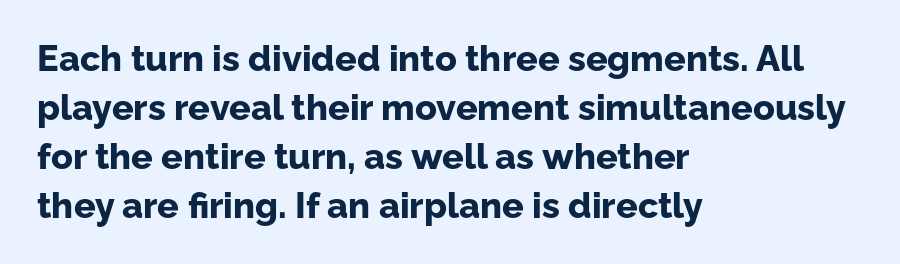
The image shows 36 px bold sans-serif type, upright; set left-aligned, normal line spacing (1.36x), normal letter spacing, not underlined; low stroke contrast and a medium x-height.
